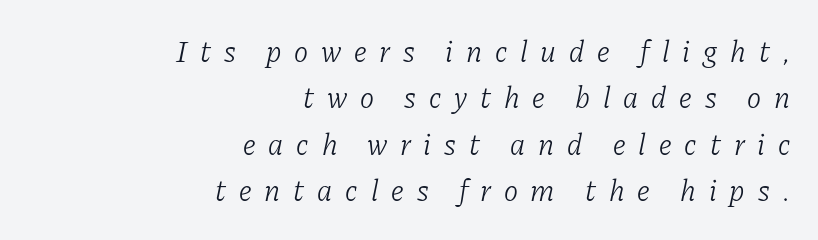
{"serif": "yes", "italic": "yes", "lean": "right", "slant_degrees": 11, "bold": "no", "weight": "light", "width": "normal", "stroke_contrast": "low", "x_height": "medium", "monospaced": "no", "underline": "no", "align": "right", "line_spacing": "normal", "line_spacing_ratio": 1.55, "letter_spacing": "wide", "letter_spacing_em": 0.43, "glyph_px": 30}
